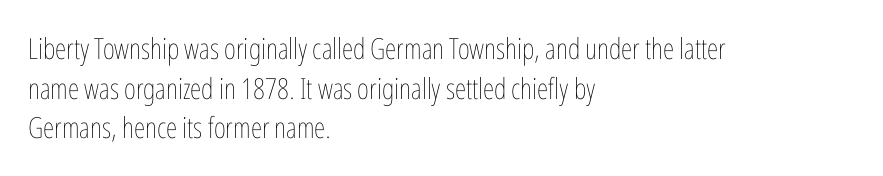
{"italic": "no", "bold": "no", "weight": "thin", "width": "condensed", "stroke_contrast": "low", "x_height": "medium", "monospaced": "no", "underline": "no", "align": "left", "line_spacing": "normal", "line_spacing_ratio": 1.37, "letter_spacing": "normal", "letter_spacing_em": 0.0, "glyph_px": 29}
